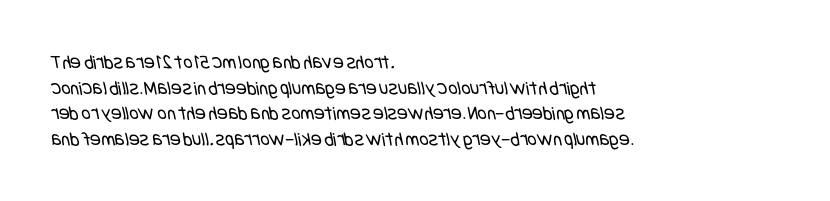
Heaviness? Minimal to ordinary, like unemphasized prose. Each line starts at the same left margin while the right side varies. Plain, unruled lines of type. This sample keeps an unexceptional amount of space between lines. Nobody touched the tracking dial on this one.
